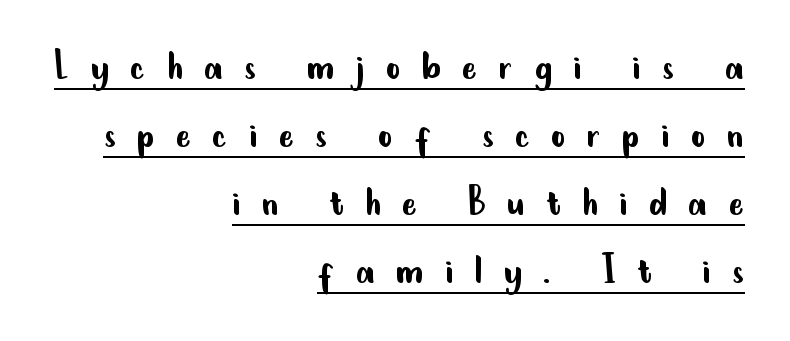
The image shows 45 px regular-weight, condensed sans-serif type, upright; set right-aligned, normal line spacing (1.51x), unusually wide letter spacing (+0.47 em), underlined; low stroke contrast and a small x-height.
